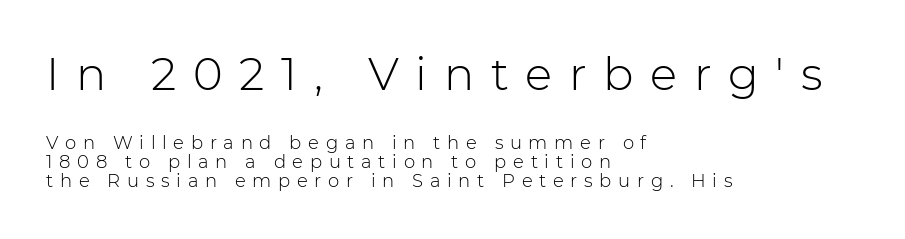
The image shows 45 px light sans-serif type, upright; set left-aligned, tight line spacing (1.08x), unusually wide letter spacing (+0.37 em), not underlined; the first (top) block is 2.5x larger; low stroke contrast and a medium x-height.
